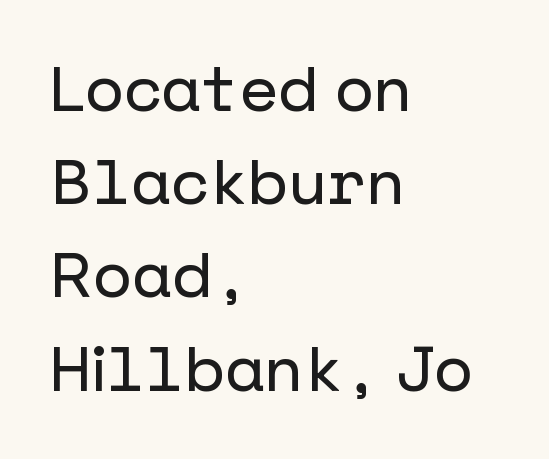
{"serif": "no", "italic": "no", "width": "normal", "stroke_contrast": "low", "x_height": "medium", "underline": "no", "align": "left", "line_spacing": "normal", "line_spacing_ratio": 1.48, "letter_spacing": "normal", "letter_spacing_em": 0.0, "glyph_px": 63}
